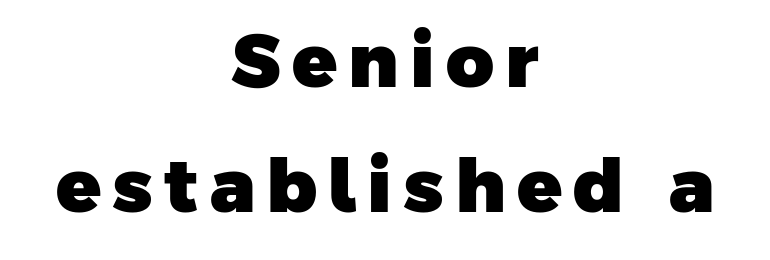
Q: Is the text bold? A: Yes.
Q: Is the typeface a serif or a sans-serif typeface? A: Sans-serif.
Q: Is the text underlined? A: No.
Q: How is the paragraph aligned? A: Centered.
Q: Is the spacing between lines tight, normal or loose? A: Normal.
Q: Width (condensed, normal, or wide)? A: Normal.
Q: Stroke contrast? A: Low.
Q: x-height? A: Medium.
Q: Monospaced? A: No.
